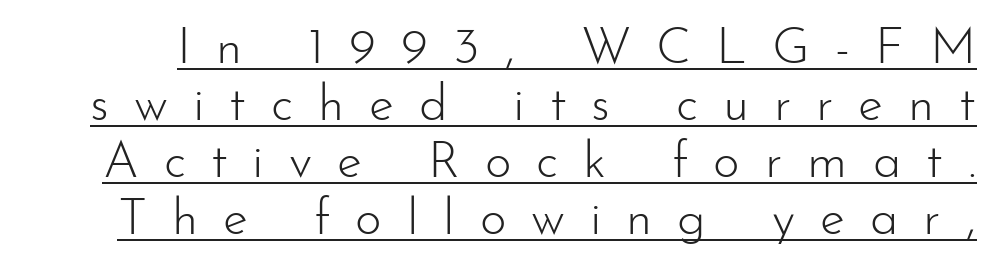
{"serif": "no", "italic": "no", "bold": "no", "weight": "light", "width": "normal", "stroke_contrast": "low", "x_height": "small", "monospaced": "no", "underline": "yes", "line_spacing": "tight", "line_spacing_ratio": 1.12, "letter_spacing": "wide", "letter_spacing_em": 0.49, "glyph_px": 51}
